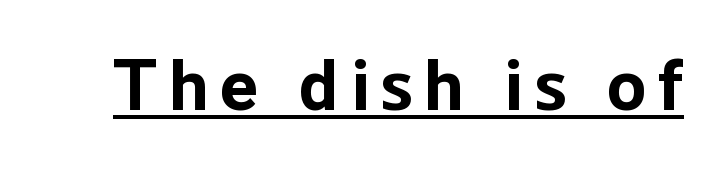
Q: Is the text bold? A: Yes.
Q: Is the text italic (slanted)? A: No, it is upright.
Q: Is the typeface a serif or a sans-serif typeface? A: Sans-serif.
Q: Is the text underlined? A: Yes.
Q: Width (condensed, normal, or wide)? A: Normal.
Q: Stroke contrast? A: Low.
Q: x-height? A: Medium.
Q: Monospaced? A: No.
